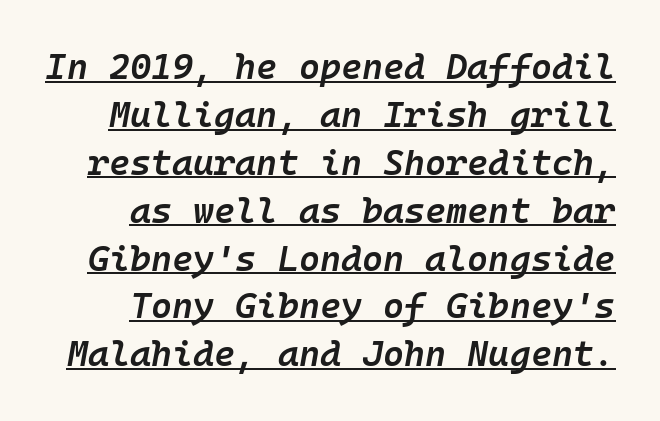
{"italic": "yes", "lean": "right", "slant_degrees": 10, "bold": "semi", "weight": "semibold", "width": "normal", "stroke_contrast": "low", "x_height": "medium", "monospaced": "yes", "underline": "yes", "line_spacing": "normal", "line_spacing_ratio": 1.33, "letter_spacing": "normal", "letter_spacing_em": 0.0, "glyph_px": 36}
